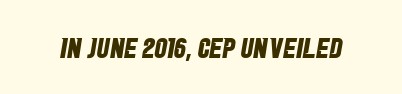
Q: Is the text bold? A: Yes.
Q: Is the typeface a serif or a sans-serif typeface? A: Sans-serif.
Q: Is the text underlined? A: No.
Q: Is the spacing between letters normal or unusually wide? A: Normal.
Q: Width (condensed, normal, or wide)? A: Condensed.
Q: Stroke contrast? A: Low.
Q: x-height? A: Large.
Q: Monospaced? A: No.
